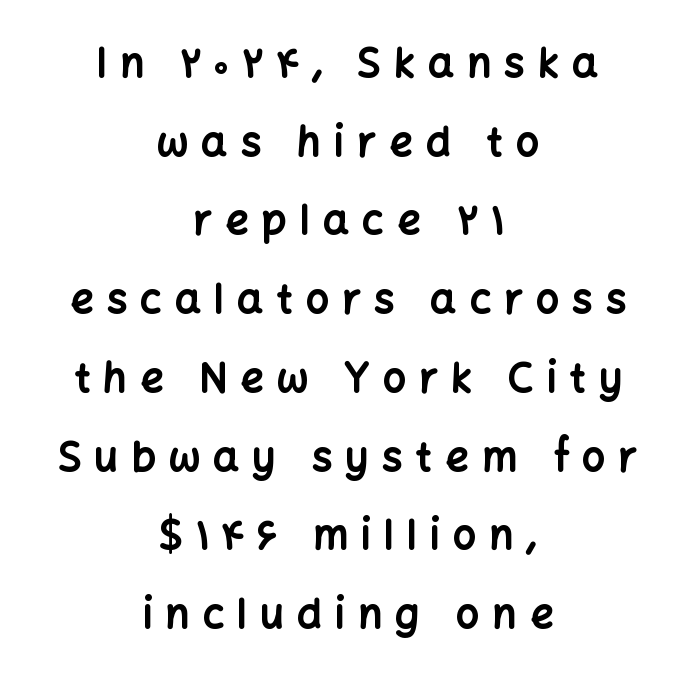
The image shows 41 px bold sans-serif type, upright; set centered, loose line spacing (1.92x), unusually wide letter spacing (+0.32 em), not underlined; low stroke contrast and a medium x-height.
